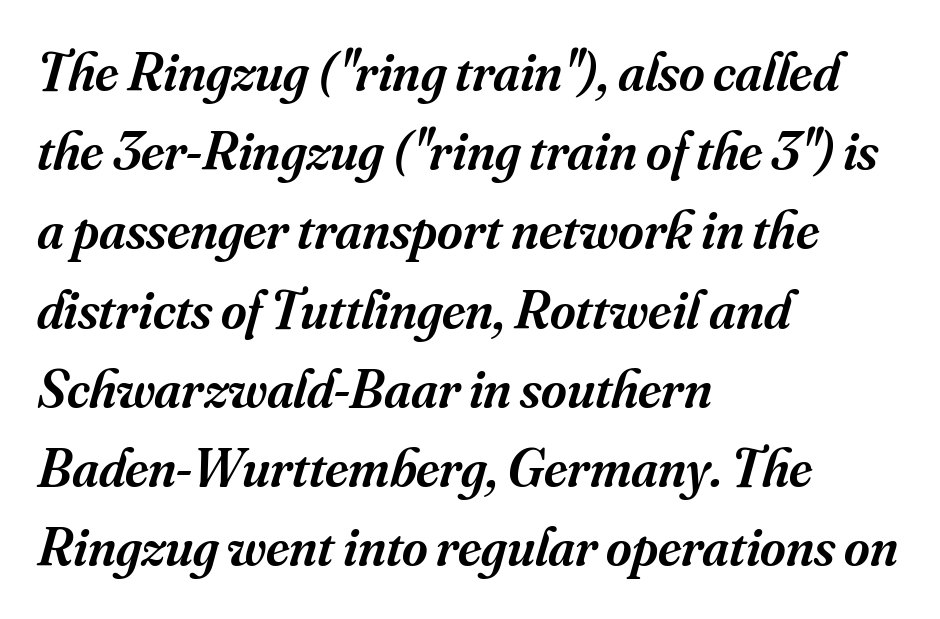
The image shows 55 px semibold serif type, italic (leaning right); set left-aligned, normal line spacing (1.44x), normal letter spacing, not underlined; medium stroke contrast and a small x-height.
